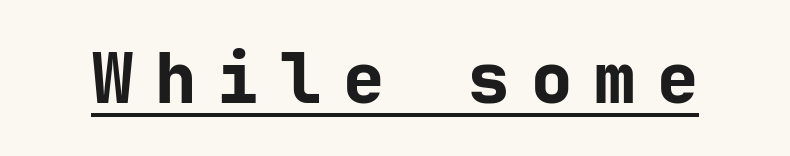
Q: Is the text bold? A: Yes.
Q: Is the text italic (slanted)? A: No, it is upright.
Q: Is the typeface a serif or a sans-serif typeface? A: Sans-serif.
Q: Is the text underlined? A: Yes.
Q: Is the spacing between letters normal or unusually wide? A: Unusually wide.
Q: Width (condensed, normal, or wide)? A: Normal.
Q: Stroke contrast? A: Low.
Q: x-height? A: Medium.
